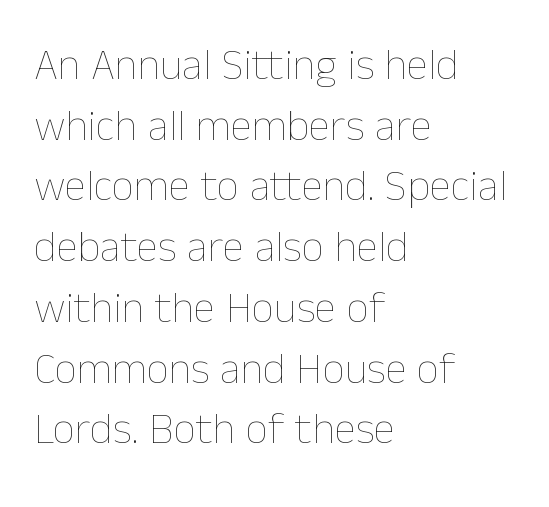
Baseline-to-baseline distance is the conventional proportion of letter height. Spacing verdict: proportional, widths tailored to each character. Leftover space on each line is placed entirely after the last word. The strokes are not fattened; the text isn't bold.
